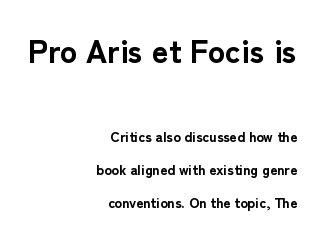
Q: Is the text bold? A: Yes.
Q: Is the text italic (slanted)? A: No, it is upright.
Q: Is the typeface a serif or a sans-serif typeface? A: Sans-serif.
Q: Is the text underlined? A: No.
Q: How is the paragraph aligned? A: Right-aligned.
Q: Is the spacing between letters normal or unusually wide? A: Normal.
Q: Is the spacing between lines tight, normal or loose? A: Loose.
Q: Which block of text is set in a larger size, the first (top) or the second (bottom)? A: The first (top) one.
Q: Width (condensed, normal, or wide)? A: Normal.
Q: Stroke contrast? A: Low.
Q: x-height? A: Medium.
Q: Monospaced? A: No.
